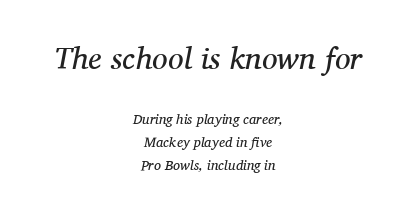
The image shows 31 px regular-weight serif type, italic (leaning right); set centered, normal line spacing (1.64x), normal letter spacing, not underlined; the first (top) block is 2.21x larger; medium stroke contrast and a medium x-height.
